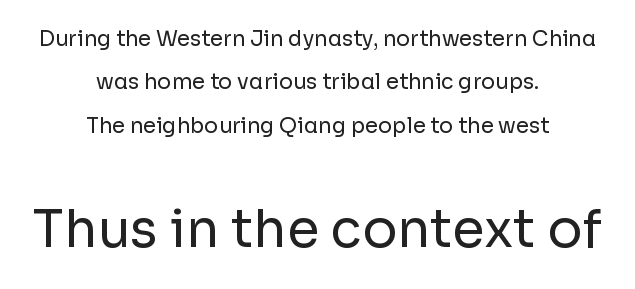
The image shows 52 px regular-weight sans-serif type, upright; set centered, loose line spacing (2.06x), normal letter spacing, not underlined; the second (bottom) block is 2.48x larger; low stroke contrast and a medium x-height.
